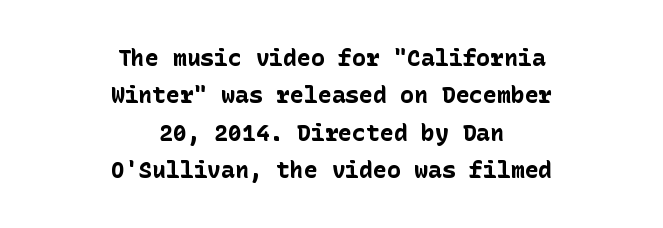
{"italic": "no", "bold": "yes", "underline": "no", "align": "center", "line_spacing": "normal", "line_spacing_ratio": 1.62, "letter_spacing": "normal", "letter_spacing_em": 0.0, "glyph_px": 23}
